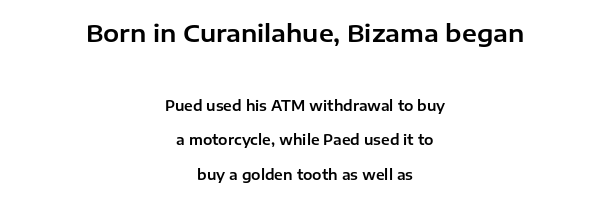
Between these two stacked blocks, the higher one wins on size. Unmarked baselines from the first word to the last. Every row of glyphs is offset so its center matches the block's center. The space between consecutive lines is lavish. Ordinary non-slanted type is in use. Each word holds together tightly as a unit, with standard inter-letter gaps.
